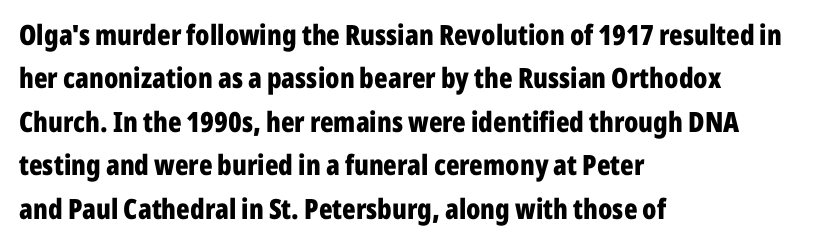
The image shows 28 px bold, condensed sans-serif type, upright; set left-aligned, normal line spacing (1.55x), normal letter spacing, not underlined; low stroke contrast and a medium x-height.
